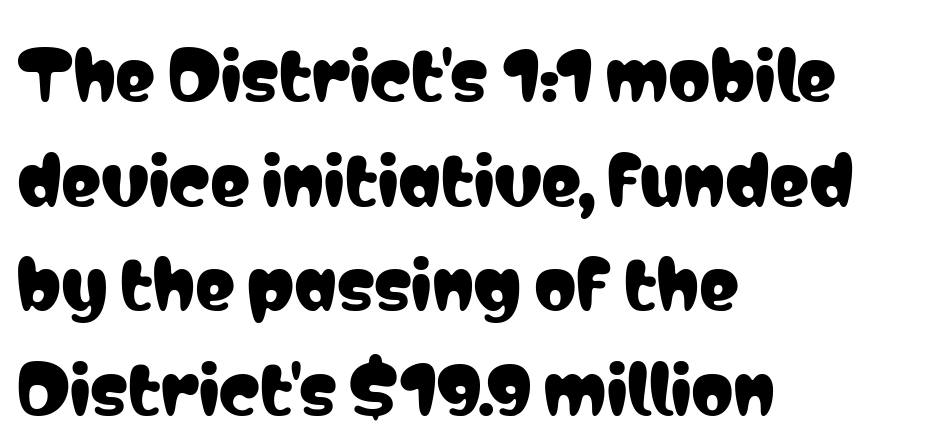
The image shows 67 px condensed sans-serif type, upright; set left-aligned, normal line spacing (1.56x), normal letter spacing, not underlined; low stroke contrast and a medium x-height.
